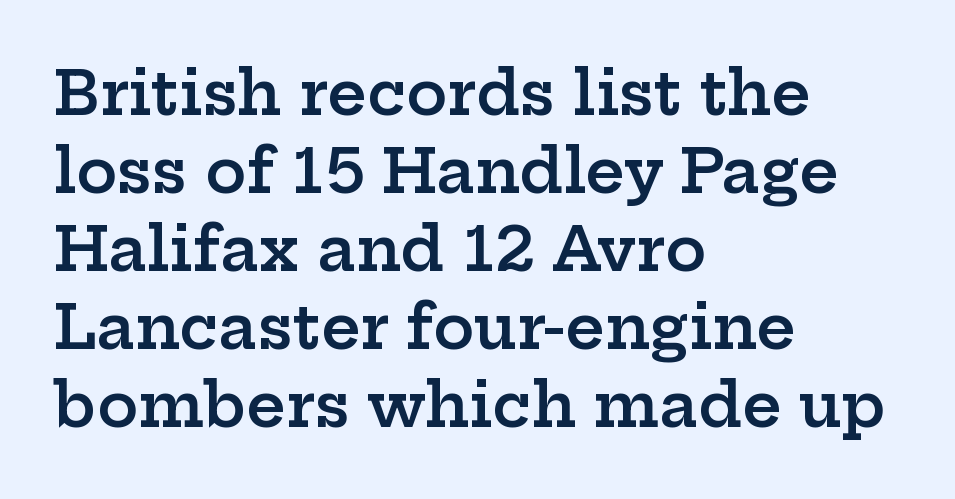
The image shows 61 px semibold, wide serif type, upright; set left-aligned, normal line spacing (1.28x), normal letter spacing, not underlined; low stroke contrast and a medium x-height.
